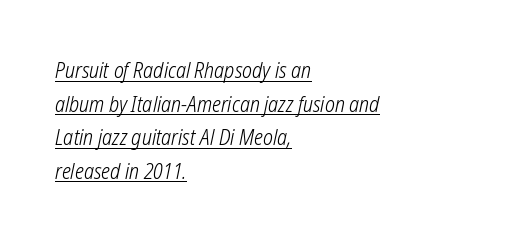
{"bold": "no", "underline": "yes", "align": "left", "line_spacing": "normal", "line_spacing_ratio": 1.6, "letter_spacing": "normal", "letter_spacing_em": 0.0, "glyph_px": 21}
